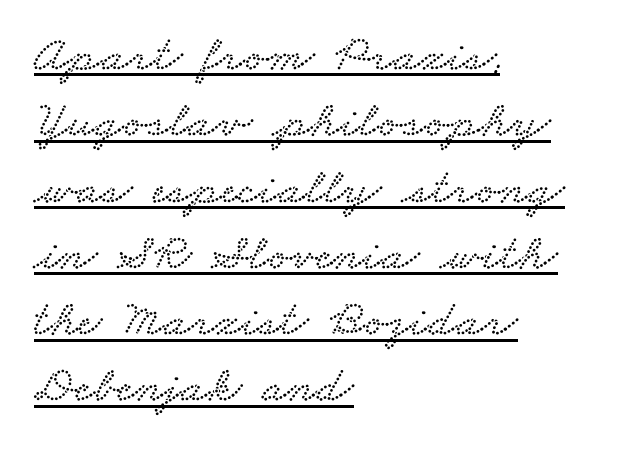
The rendering shows small feet on the letterforms — a serif design. This is underlined copy, the kind a proofreader might mark for attention. The passage shown is typed in a proportional face where columns would drift. The lines are quadded left. Observe the ordinary spacing: letters are neighbours, not strangers.
